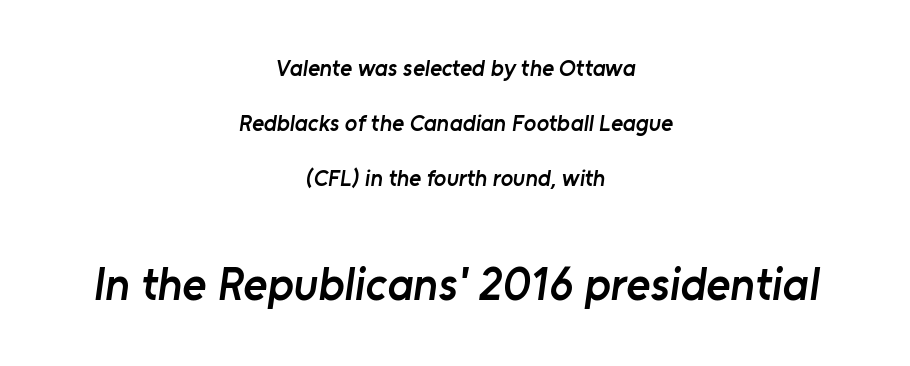
The image shows 46 px semibold sans-serif type; set centered, loose line spacing (2.39x), normal letter spacing, not underlined; the second (bottom) block is 2.0x larger; low stroke contrast and a medium x-height.
